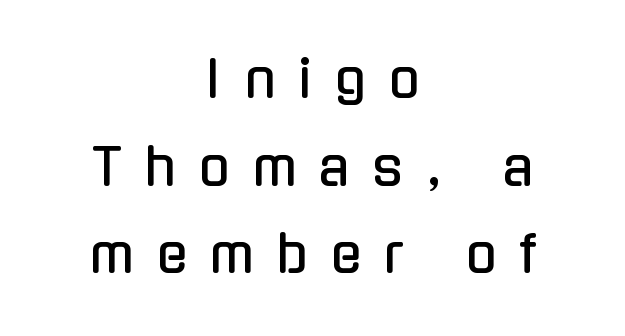
The image shows 51 px condensed sans-serif type, upright; set centered, line spacing 1.72x, unusually wide letter spacing (+0.45 em), not underlined; low stroke contrast and a medium x-height.
